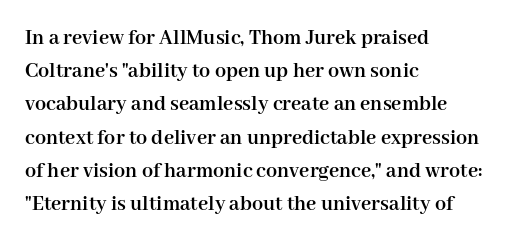
Leading matches the norm, producing a regular column. The area under the type is left untouched. Does extra space separate the letters? No, they use regular spacing. These lines were composed using upright roman letters.
